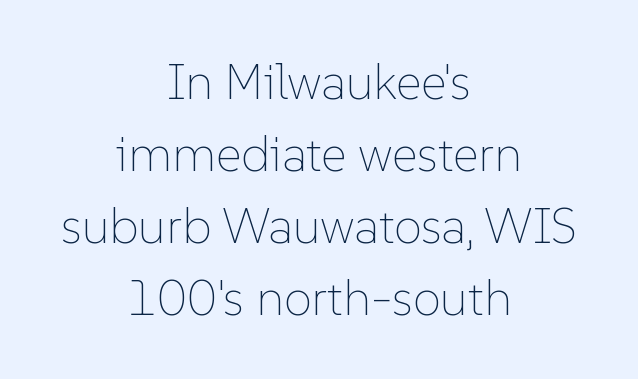
The image shows 50 px thin type, upright; set centered, normal line spacing (1.44x), normal letter spacing, not underlined; low stroke contrast and a medium x-height.
